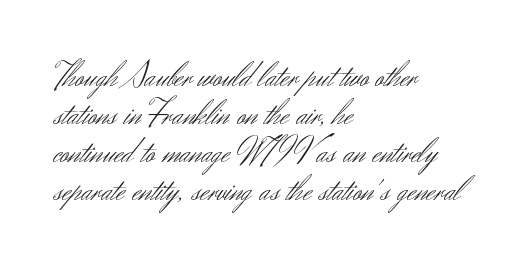
{"serif": "no", "bold": "no", "weight": "light", "width": "normal", "stroke_contrast": "medium", "x_height": "small", "monospaced": "no", "underline": "no", "align": "left", "line_spacing": "tight", "line_spacing_ratio": 1.09, "letter_spacing": "normal", "letter_spacing_em": 0.0, "glyph_px": 35}
